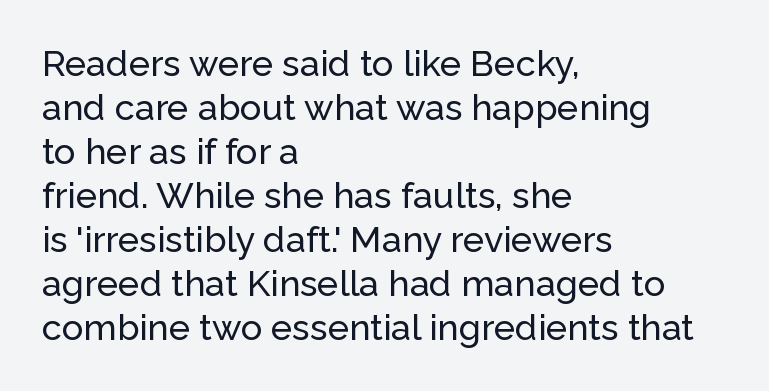
Serifs: no, the terminals of the letterforms are clean. Each letter keeps its own natural width here, so spacing adapts to shape. Check under the words: just untouched page. The setting favours the left margin, as ordinary paragraphs usually do.
